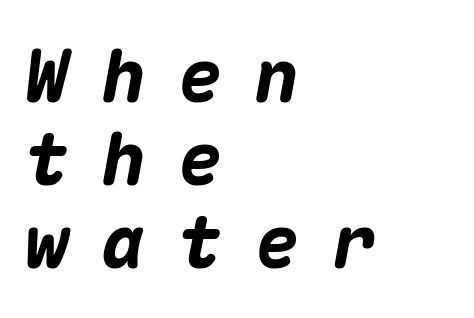
Q: Is the text bold? A: Yes.
Q: Is the text italic (slanted)? A: Yes, it leans right by about 10 degrees.
Q: Is the text underlined? A: No.
Q: How is the paragraph aligned? A: Left-aligned.
Q: Is the spacing between letters normal or unusually wide? A: Unusually wide.
Q: Is the spacing between lines tight, normal or loose? A: Tight.
Q: Width (condensed, normal, or wide)? A: Normal.
Q: Stroke contrast? A: Medium.
Q: x-height? A: Medium.
Q: Monospaced? A: Yes.
